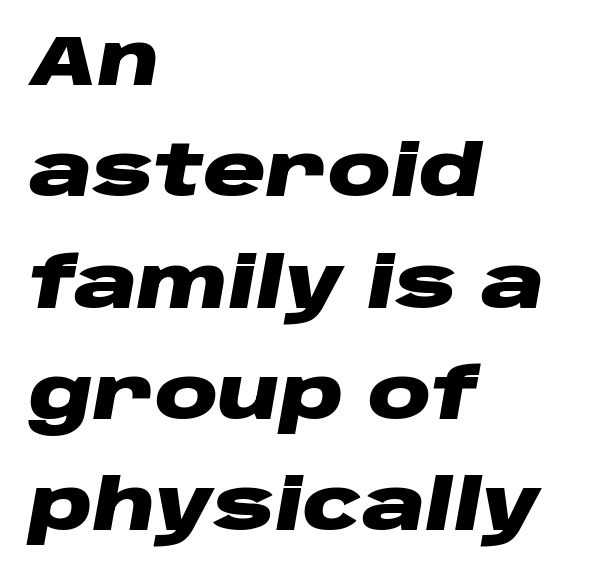
{"italic": "yes", "lean": "right", "slant_degrees": 10, "bold": "yes", "weight": "heavy", "width": "wide", "stroke_contrast": "low", "x_height": "large", "monospaced": "no", "underline": "no", "align": "left", "line_spacing": "normal", "line_spacing_ratio": 1.59, "letter_spacing": "normal", "letter_spacing_em": 0.0, "glyph_px": 70}
